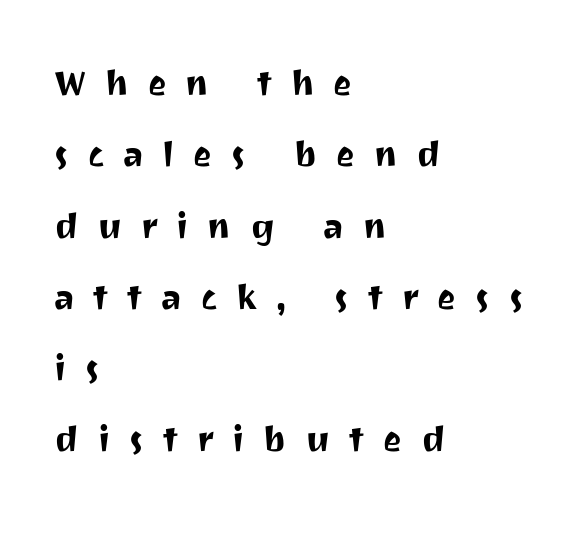
The image shows 44 px sans-serif type, upright; set left-aligned, normal line spacing (1.62x), unusually wide letter spacing (+0.43 em), not underlined; medium stroke contrast and a medium x-height.
